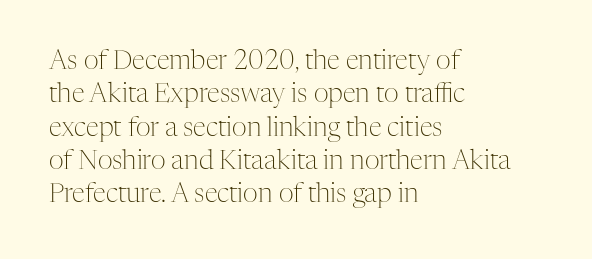
Q: Is the text bold? A: No.
Q: Is the text italic (slanted)? A: No, it is upright.
Q: Is the text underlined? A: No.
Q: How is the paragraph aligned? A: Left-aligned.
Q: Is the spacing between letters normal or unusually wide? A: Normal.
Q: Is the spacing between lines tight, normal or loose? A: Normal.
